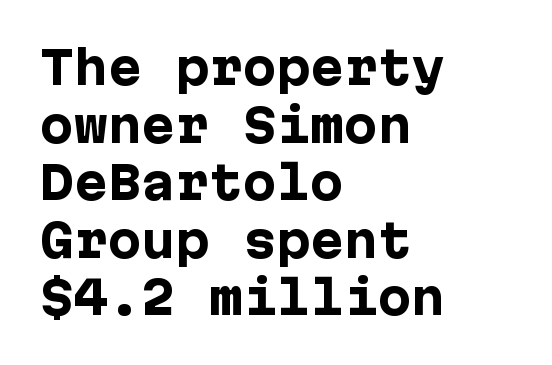
Heavy, bold letterforms. Plain, unruled lines of type. These lines keep a tight, regular rhythm from letter to letter. The type sits square on the baseline with zero lean. I'd call this a sans setting — the letters go barefoot.
